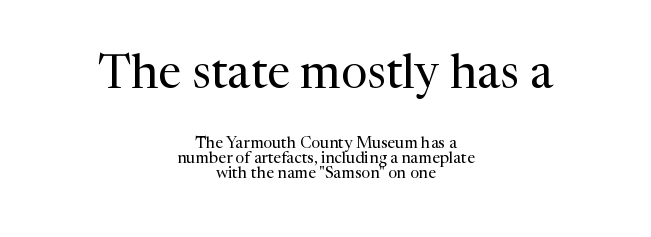
{"serif": "yes", "italic": "no", "bold": "no", "weight": "regular", "width": "normal", "stroke_contrast": "medium", "x_height": "medium", "monospaced": "no", "underline": "no", "align": "center", "line_spacing": "tight", "line_spacing_ratio": 0.96, "letter_spacing": "normal", "letter_spacing_em": 0.0, "larger_block": "first", "size_ratio": 2.94, "glyph_px": 47}
